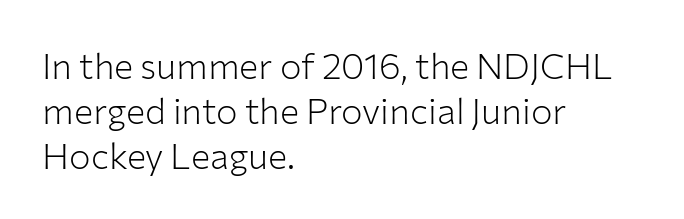
Q: Is the text bold? A: No.
Q: Is the text italic (slanted)? A: No, it is upright.
Q: Is the typeface a serif or a sans-serif typeface? A: Sans-serif.
Q: Is the text underlined? A: No.
Q: How is the paragraph aligned? A: Left-aligned.
Q: Is the spacing between letters normal or unusually wide? A: Normal.
Q: Is the spacing between lines tight, normal or loose? A: Normal.
Q: Width (condensed, normal, or wide)? A: Normal.
Q: Stroke contrast? A: Low.
Q: x-height? A: Medium.
Q: Monospaced? A: No.
